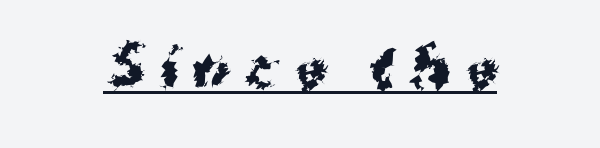
Q: Is the text bold? A: Yes.
Q: Is the typeface a serif or a sans-serif typeface? A: Sans-serif.
Q: Is the text underlined? A: Yes.
Q: Is the spacing between letters normal or unusually wide? A: Unusually wide.
Q: Width (condensed, normal, or wide)? A: Normal.
Q: Stroke contrast? A: Medium.
Q: x-height? A: Medium.
Q: Monospaced? A: No.
